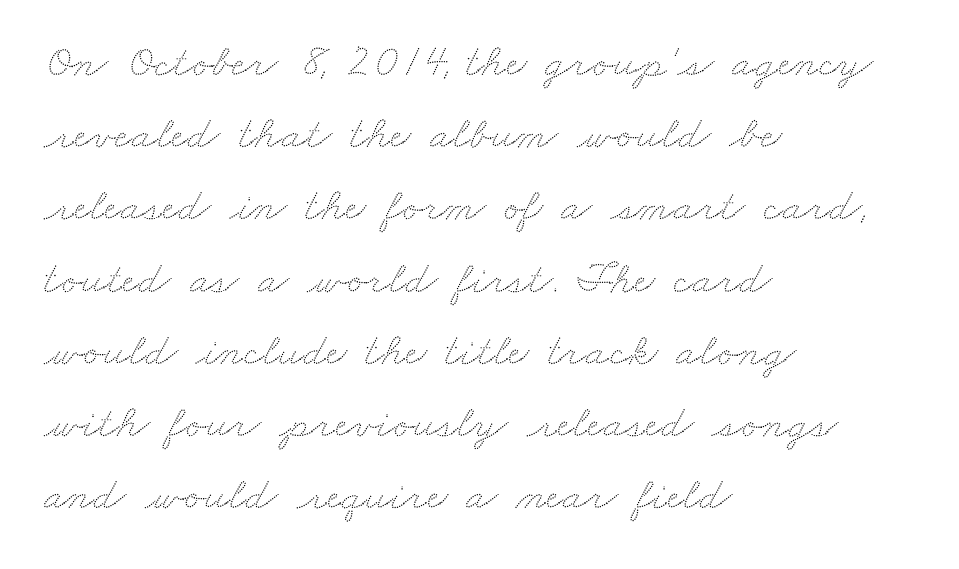
{"width": "wide", "stroke_contrast": "low", "x_height": "small", "monospaced": "no", "underline": "no", "align": "left", "line_spacing": "normal", "line_spacing_ratio": 1.57, "letter_spacing": "normal", "letter_spacing_em": 0.0, "glyph_px": 46}
